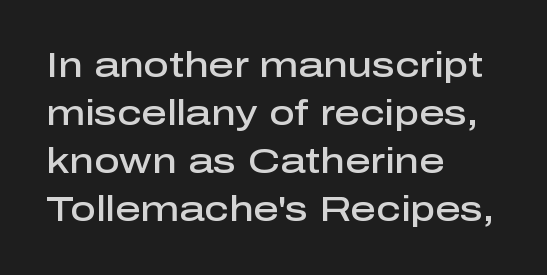
The specimen omits any rule beneath the text block's lines. Think of a printed novel: that variable character pitch is what you see here. I'd call this a sans setting — the letters go barefoot. No italicization has been applied; the sample stays upright. All the whitespace from short lines collects on the right. Baseline-to-baseline distance is the conventional proportion of letter height.
